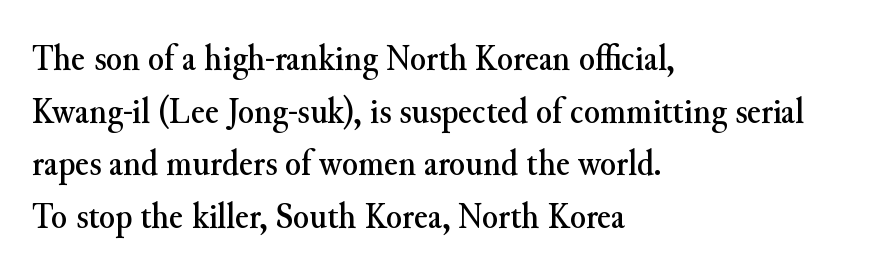
Inter-character spacing is left at the font's built-in metrics. Character widths vary here, with narrow letters taking less room than wide ones. Alignment: flush left. Regarding serifs, this sample has them. Nobody drew a line under any word here.
